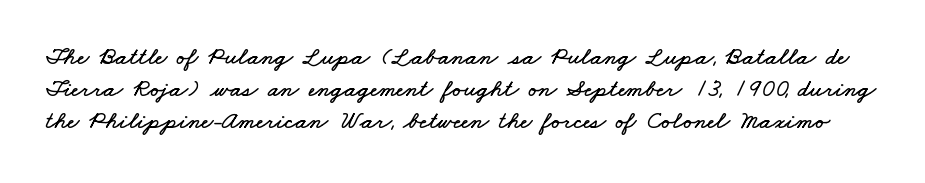
Q: Is the text underlined? A: No.
Q: Is the spacing between letters normal or unusually wide? A: Normal.
Q: Is the spacing between lines tight, normal or loose? A: Normal.
